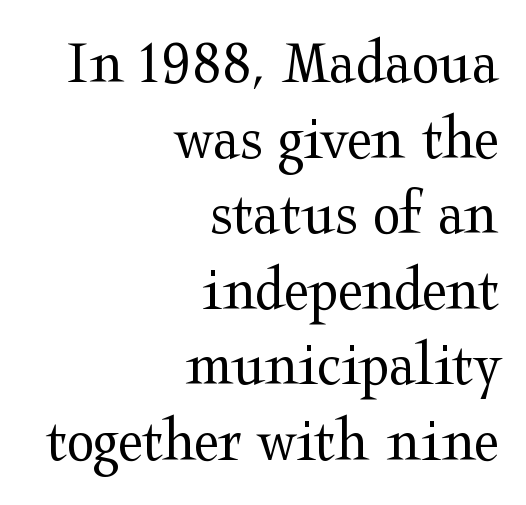
Look at the tracking — it's just the regular setting, nothing added. If you drew a ruler down the right edge, every line would touch it. Observe the serifs anchoring each vertical stroke in this sample. Do the characters align in a grid? No, the font is proportional.
